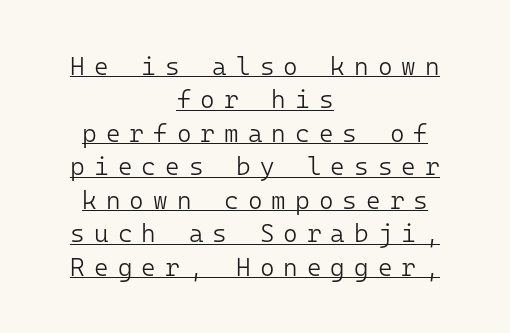
The image shows 25 px text type, upright; set centered, normal line spacing (1.34x), unusually wide letter spacing (+0.36 em), underlined.
